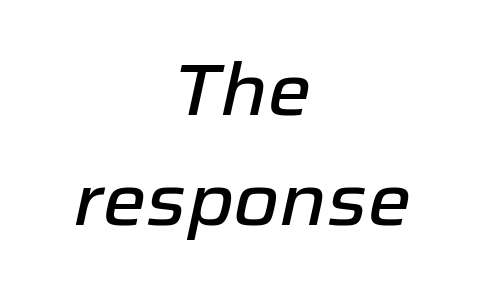
{"italic": "yes", "lean": "right", "slant_degrees": 12, "width": "normal", "stroke_contrast": "low", "x_height": "medium", "monospaced": "no", "underline": "no", "align": "center", "line_spacing": "normal", "line_spacing_ratio": 1.48, "letter_spacing": "normal", "letter_spacing_em": 0.0, "glyph_px": 74}
